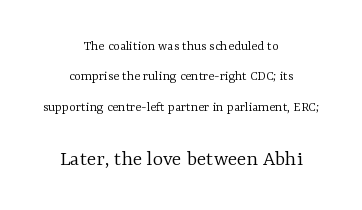
The image shows 22 px text type, upright; set centered, loose line spacing (2.17x), normal letter spacing, not underlined; the second (bottom) block is 1.57x larger.
